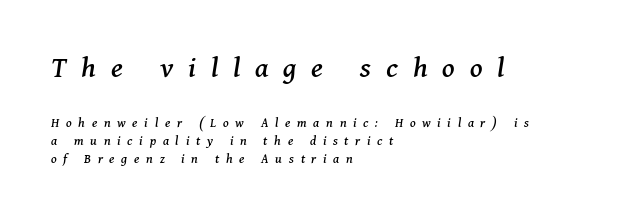
Q: Is the text italic (slanted)? A: Yes, it leans right by about 11 degrees.
Q: Is the typeface a serif or a sans-serif typeface? A: Serif.
Q: Is the text underlined? A: No.
Q: How is the paragraph aligned? A: Left-aligned.
Q: Is the spacing between letters normal or unusually wide? A: Unusually wide.
Q: Is the spacing between lines tight, normal or loose? A: Normal.
Q: Which block of text is set in a larger size, the first (top) or the second (bottom)? A: The first (top) one.
Q: Width (condensed, normal, or wide)? A: Normal.
Q: Stroke contrast? A: Medium.
Q: x-height? A: Medium.
Q: Monospaced? A: No.
